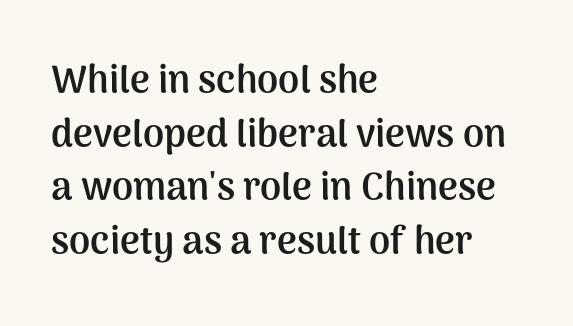
Q: Is the text bold? A: Yes.
Q: Is the text italic (slanted)? A: No, it is upright.
Q: Is the typeface a serif or a sans-serif typeface? A: Sans-serif.
Q: Is the text underlined? A: No.
Q: How is the paragraph aligned? A: Left-aligned.
Q: Is the spacing between letters normal or unusually wide? A: Normal.
Q: Is the spacing between lines tight, normal or loose? A: Normal.
Q: Width (condensed, normal, or wide)? A: Normal.
Q: Stroke contrast? A: Medium.
Q: x-height? A: Medium.
Q: Monospaced? A: No.
